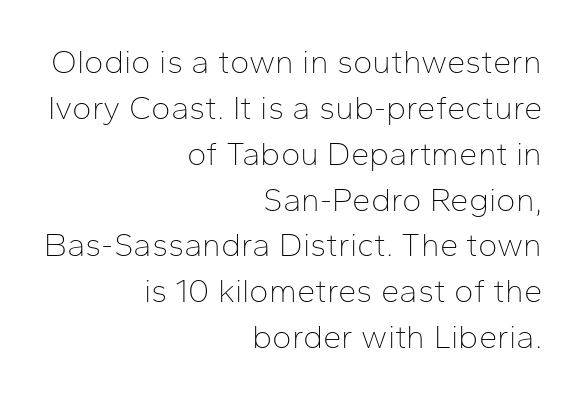
Q: Is the text bold? A: No.
Q: Is the text italic (slanted)? A: No, it is upright.
Q: Is the typeface a serif or a sans-serif typeface? A: Sans-serif.
Q: Is the text underlined? A: No.
Q: How is the paragraph aligned? A: Right-aligned.
Q: Is the spacing between letters normal or unusually wide? A: Normal.
Q: Is the spacing between lines tight, normal or loose? A: Normal.
Q: Width (condensed, normal, or wide)? A: Normal.
Q: Stroke contrast? A: Low.
Q: x-height? A: Medium.
Q: Monospaced? A: No.
